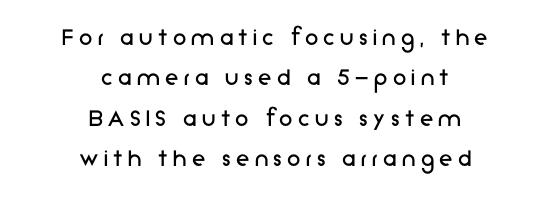
Q: Is the text bold? A: No.
Q: Is the text italic (slanted)? A: No, it is upright.
Q: Is the text underlined? A: No.
Q: How is the paragraph aligned? A: Centered.
Q: Is the spacing between letters normal or unusually wide? A: Unusually wide.
Q: Is the spacing between lines tight, normal or loose? A: Normal.
